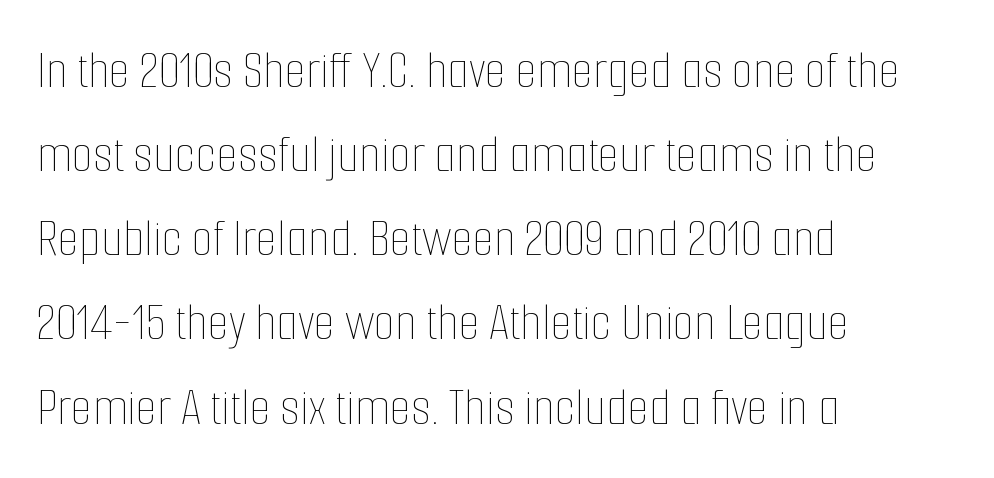
The image shows 55 px thin, condensed type, upright; set left-aligned, normal line spacing (1.53x), normal letter spacing, not underlined; low stroke contrast and a medium x-height.
